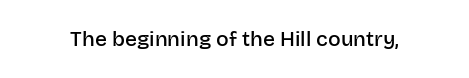
Q: Is the text bold? A: Semi-bold.
Q: Is the text italic (slanted)? A: No, it is upright.
Q: Is the text underlined? A: No.
Q: Is the spacing between letters normal or unusually wide? A: Normal.
